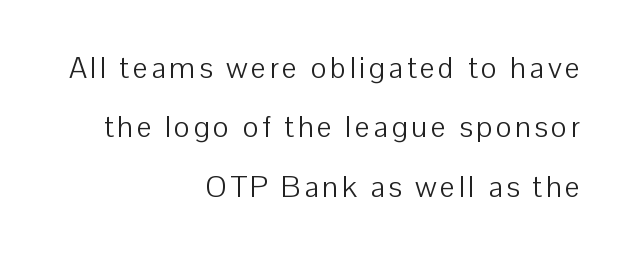
The image shows 30 px light sans-serif type, upright; set right-aligned, loose line spacing (1.98x), not underlined; low stroke contrast and a medium x-height.
